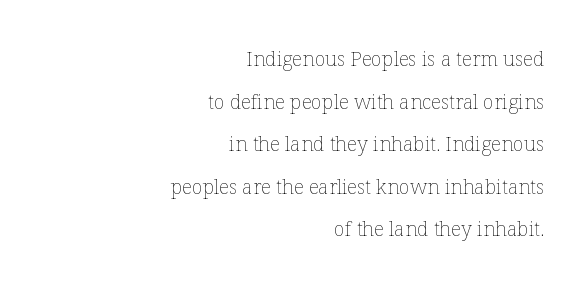
The typography opts for an upright posture over an oblique one. Rows of type keep a wide berth in the vertical direction. Anything drawn beneath the words? Only blank space. These lines stack with their right ends in a neat column. Weight: not bold — regular or lighter. The passage shown has conventional tracking throughout.
